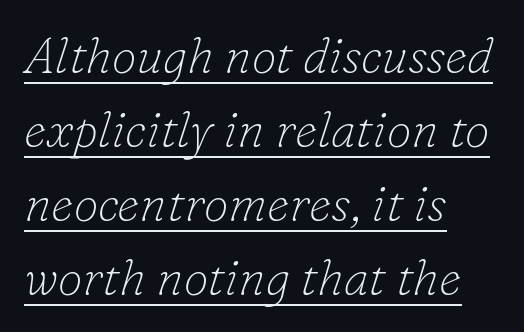
The gaps between neighbouring characters are ordinary and unremarkable. Spacing verdict: proportional, widths tailored to each character. Counters stay open thanks to moderate or lighter strokes. In CSS terms this would be text-align: left. These lines are composed in type with serifs.
